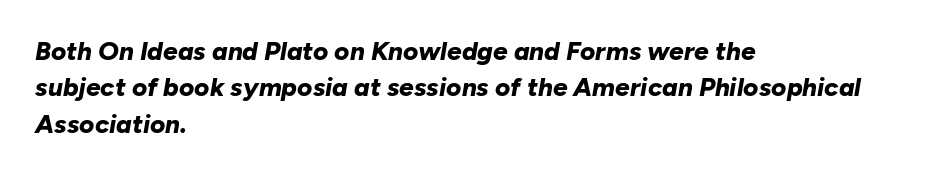
The image shows 26 px bold type, italic (leaning right); set left-aligned, normal line spacing (1.4x), normal letter spacing, not underlined.
